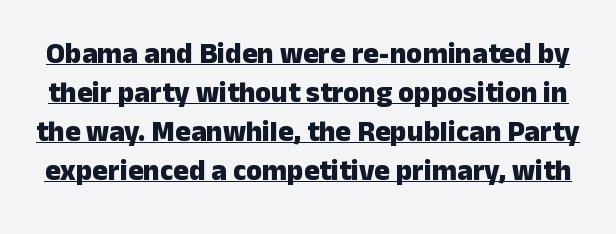
{"serif": "no", "italic": "no", "bold": "yes", "weight": "heavy", "width": "normal", "stroke_contrast": "low", "x_height": "medium", "monospaced": "no", "underline": "yes", "line_spacing": "normal", "line_spacing_ratio": 1.34, "letter_spacing": "normal", "letter_spacing_em": 0.0, "glyph_px": 29}
